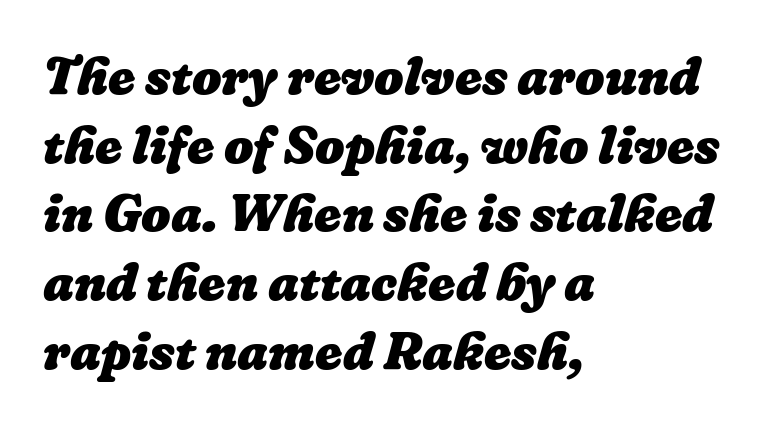
Q: Is the text bold? A: Yes.
Q: Is the text underlined? A: No.
Q: How is the paragraph aligned? A: Left-aligned.
Q: Is the spacing between letters normal or unusually wide? A: Normal.
Q: Is the spacing between lines tight, normal or loose? A: Normal.
Q: Width (condensed, normal, or wide)? A: Normal.
Q: Stroke contrast? A: Low.
Q: x-height? A: Medium.
Q: Monospaced? A: No.
